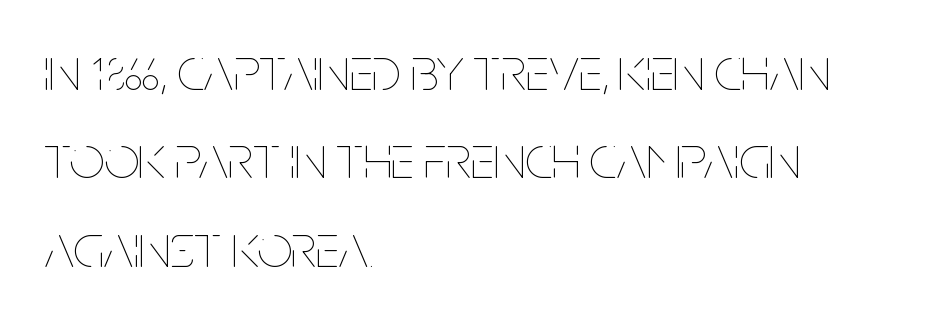
{"italic": "no", "bold": "no", "weight": "thin", "width": "condensed", "stroke_contrast": "low", "x_height": "large", "monospaced": "no", "underline": "no", "align": "left", "line_spacing": "normal", "line_spacing_ratio": 1.45, "letter_spacing": "normal", "letter_spacing_em": 0.0, "glyph_px": 61}
